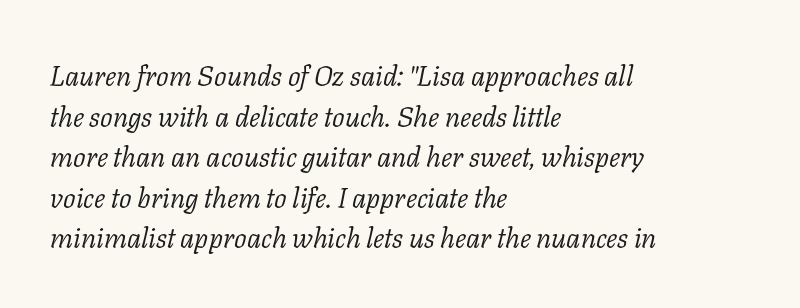
The face used here is proportionally spaced, like ordinary book or web type. No heavy texture on the line: the type isn't bold. A bare baseline throughout the passage. The paragraph shown leans on its left margin. Font category for this specimen: serif. There's an unmistakable incline to the writing here.
